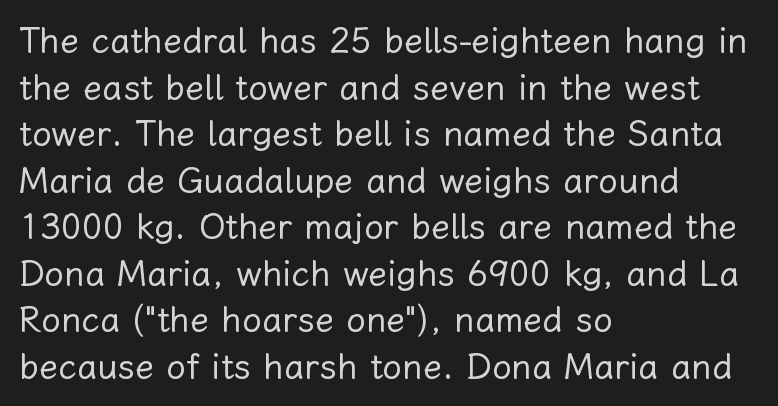
{"italic": "no", "bold": "no", "weight": "regular", "width": "normal", "stroke_contrast": "low", "x_height": "medium", "monospaced": "no", "underline": "no", "align": "left", "line_spacing": "normal", "line_spacing_ratio": 1.33, "letter_spacing": "normal", "letter_spacing_em": 0.0, "glyph_px": 35}
